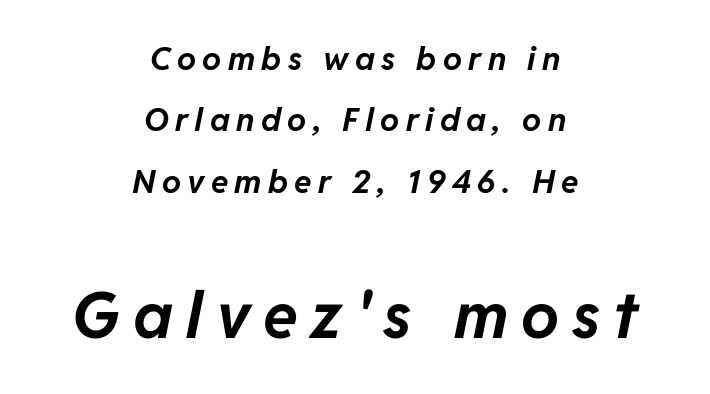
Here the glyphs are tracked loosely, breaking word shapes into spaced letters. This sample is center-justified, so both line endings float freely. The font is running at its bold setting. This sample has the flowing, uneven cadence of proportional lettering. The text carries the slant typical of an italic or oblique font. Top chunk: small. Bottom chunk: large.
